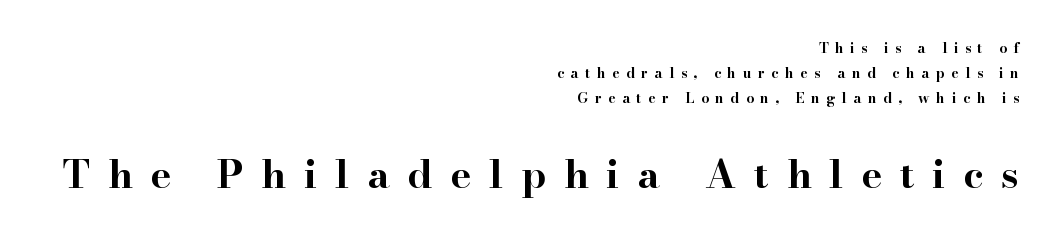
{"serif": "yes", "italic": "no", "bold": "yes", "weight": "bold", "width": "wide", "stroke_contrast": "high", "x_height": "small", "monospaced": "no", "underline": "no", "align": "right", "line_spacing_ratio": 1.8, "letter_spacing": "wide", "letter_spacing_em": 0.46, "larger_block": "second", "size_ratio": 2.79, "glyph_px": 39}
